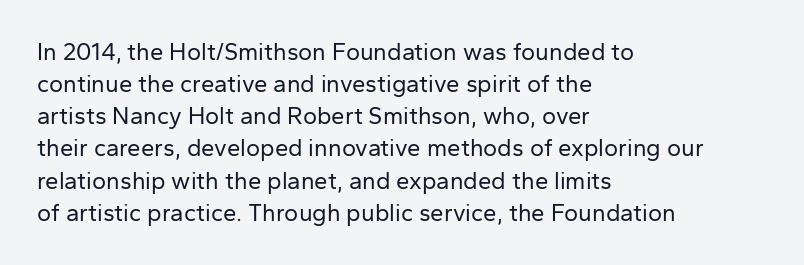
Q: Is the text bold? A: No.
Q: Is the text italic (slanted)? A: No, it is upright.
Q: Is the text underlined? A: No.
Q: How is the paragraph aligned? A: Left-aligned.
Q: Is the spacing between letters normal or unusually wide? A: Normal.
Q: Is the spacing between lines tight, normal or loose? A: Normal.
